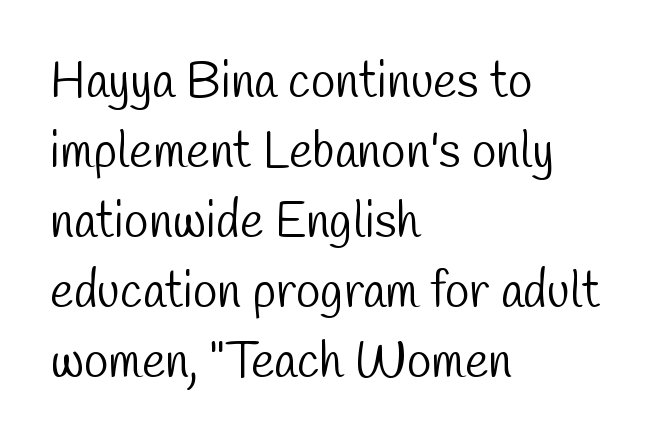
The image shows 50 px light, condensed sans-serif type; set left-aligned, normal line spacing (1.4x), normal letter spacing, not underlined; low stroke contrast and a medium x-height.
